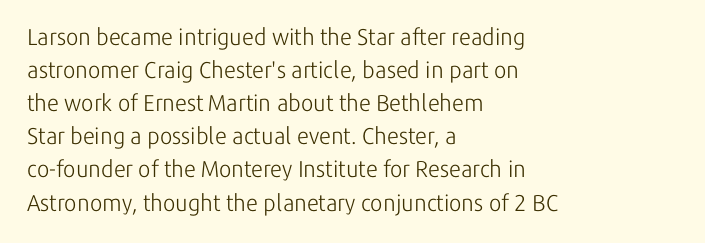
{"italic": "no", "bold": "no", "underline": "no", "align": "left", "line_spacing": "normal", "line_spacing_ratio": 1.44, "letter_spacing": "normal", "letter_spacing_em": 0.0, "glyph_px": 23}
